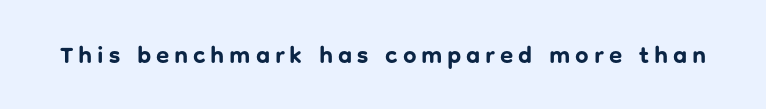
Q: Is the text bold? A: Yes.
Q: Is the text italic (slanted)? A: No, it is upright.
Q: Is the text underlined? A: No.
Q: Is the spacing between letters normal or unusually wide? A: Unusually wide.
